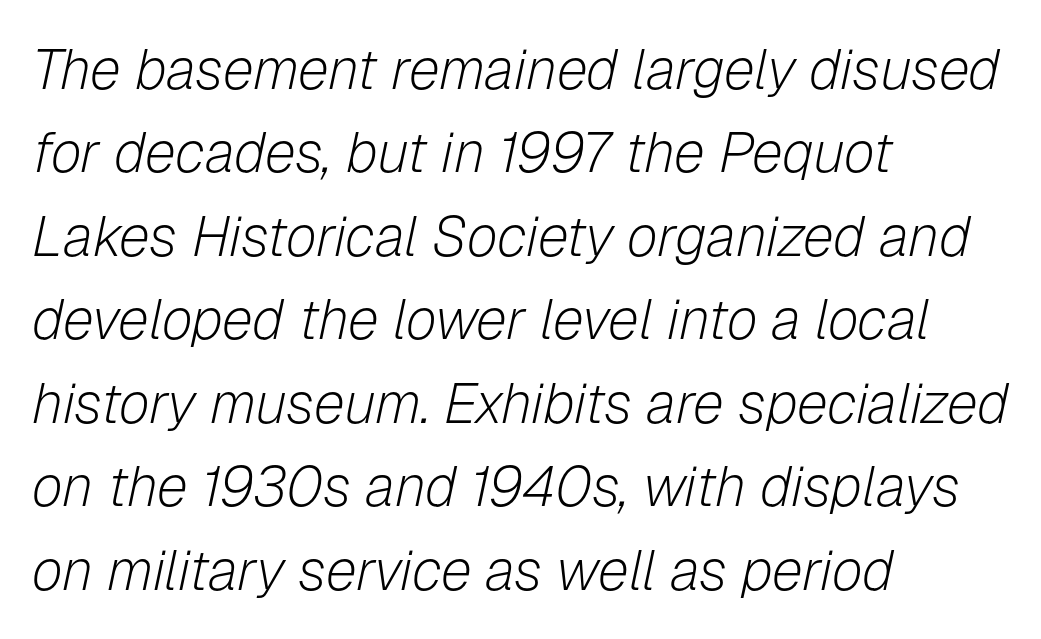
{"italic": "yes", "lean": "right", "slant_degrees": 12, "bold": "no", "weight": "light", "width": "normal", "stroke_contrast": "low", "x_height": "medium", "monospaced": "no", "underline": "no", "align": "left", "line_spacing": "normal", "line_spacing_ratio": 1.49, "letter_spacing": "normal", "letter_spacing_em": 0.0, "glyph_px": 56}
